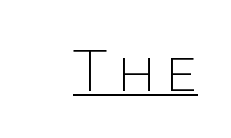
Q: Is the text bold? A: No.
Q: Is the text italic (slanted)? A: No, it is upright.
Q: Is the typeface a serif or a sans-serif typeface? A: Sans-serif.
Q: Is the text underlined? A: Yes.
Q: Width (condensed, normal, or wide)? A: Normal.
Q: Stroke contrast? A: Low.
Q: x-height? A: Large.
Q: Monospaced? A: No.
